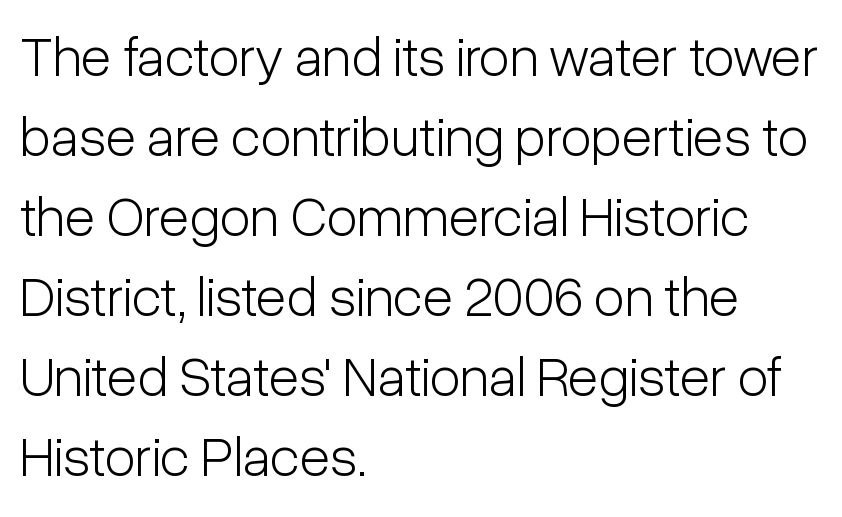
A sans-serif font was chosen for this passage. The specimen reads as upright at a glance. Words appear dense and cohesive because spacing is normal. If you measured baseline to baseline, you'd find a middling distance.
